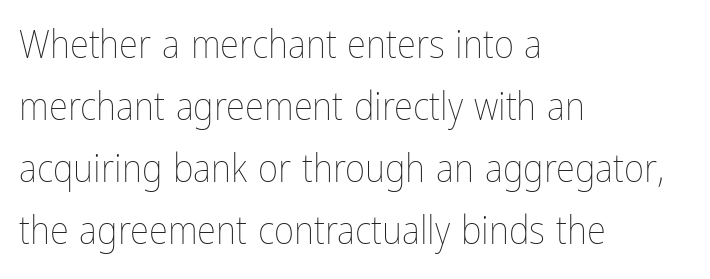
The image shows 39 px thin, condensed type, upright; set left-aligned, normal line spacing (1.59x), normal letter spacing, not underlined; low stroke contrast and a medium x-height.
